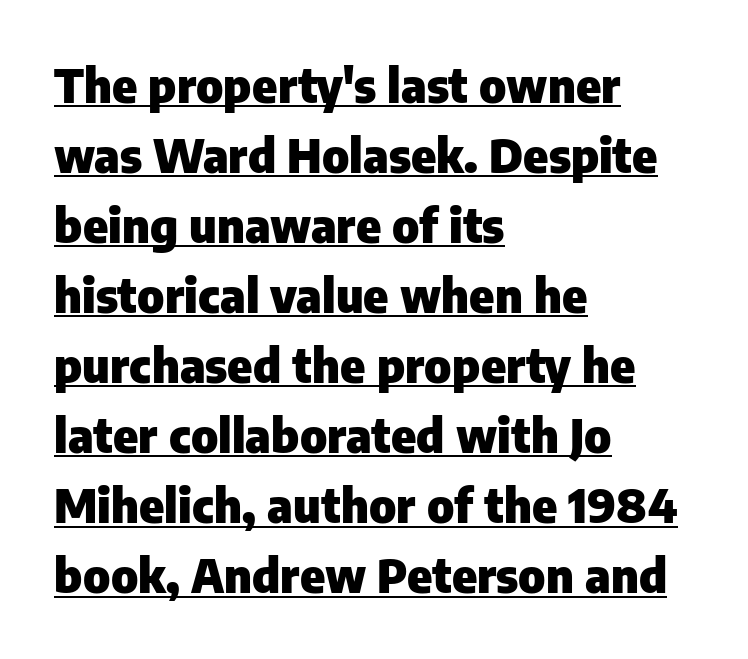
Q: Is the text bold? A: Yes.
Q: Is the text italic (slanted)? A: No, it is upright.
Q: Is the typeface a serif or a sans-serif typeface? A: Sans-serif.
Q: Is the text underlined? A: Yes.
Q: How is the paragraph aligned? A: Left-aligned.
Q: Is the spacing between letters normal or unusually wide? A: Normal.
Q: Is the spacing between lines tight, normal or loose? A: Normal.
Q: Width (condensed, normal, or wide)? A: Normal.
Q: Stroke contrast? A: Low.
Q: x-height? A: Medium.
Q: Monospaced? A: No.
